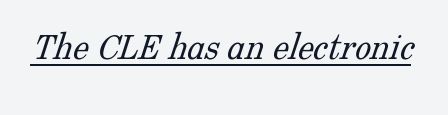
{"serif": "yes", "bold": "no", "weight": "light", "width": "normal", "stroke_contrast": "low", "x_height": "medium", "monospaced": "no", "underline": "yes", "letter_spacing": "normal", "letter_spacing_em": 0.0, "glyph_px": 40}
